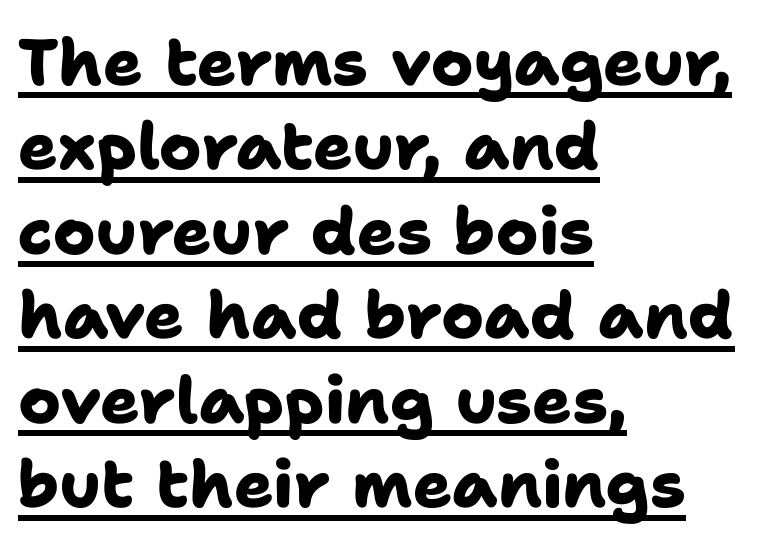
Students, this is bold: see how much ink each stroke carries. Proportional: the letters do not fall into vertical columns. Layout note: lines flush left. The space between consecutive lines is moderate.
